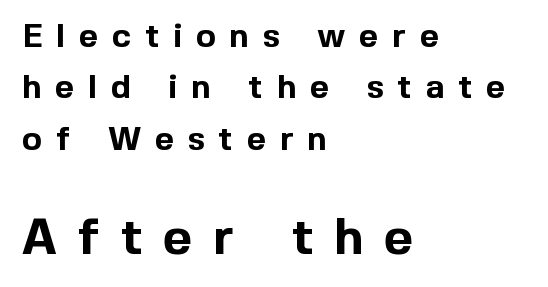
{"serif": "no", "italic": "no", "bold": "yes", "weight": "bold", "width": "normal", "x_height": "medium", "monospaced": "no", "underline": "no", "align": "left", "line_spacing": "normal", "line_spacing_ratio": 1.56, "letter_spacing": "wide", "letter_spacing_em": 0.42, "larger_block": "second", "size_ratio": 1.52, "glyph_px": 50}
